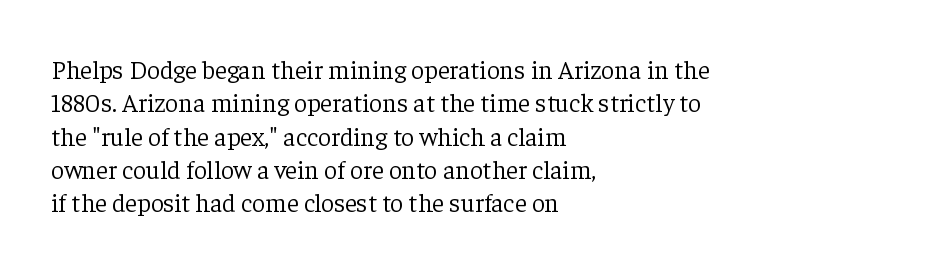
Compared with typical paragraphs, the rows here are spaced about the same. The letters stand straight up with perfectly vertical stems. Short and long lines alike share a common starting point at left. Is the stroke heavy? The answer is a plain regular-or-lighter. In terms of letterspacing, this is plain default setting. Just letters on the line, the space beneath them empty.
